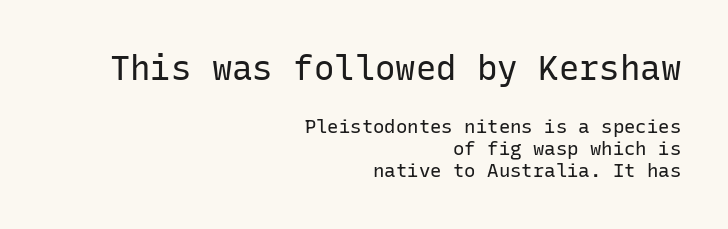
{"serif": "no", "italic": "no", "bold": "no", "weight": "regular", "width": "normal", "stroke_contrast": "low", "x_height": "medium", "monospaced": "yes", "underline": "no", "align": "right", "line_spacing_ratio": 1.16, "letter_spacing": "normal", "letter_spacing_em": 0.0, "larger_block": "first", "size_ratio": 1.79, "glyph_px": 34}
